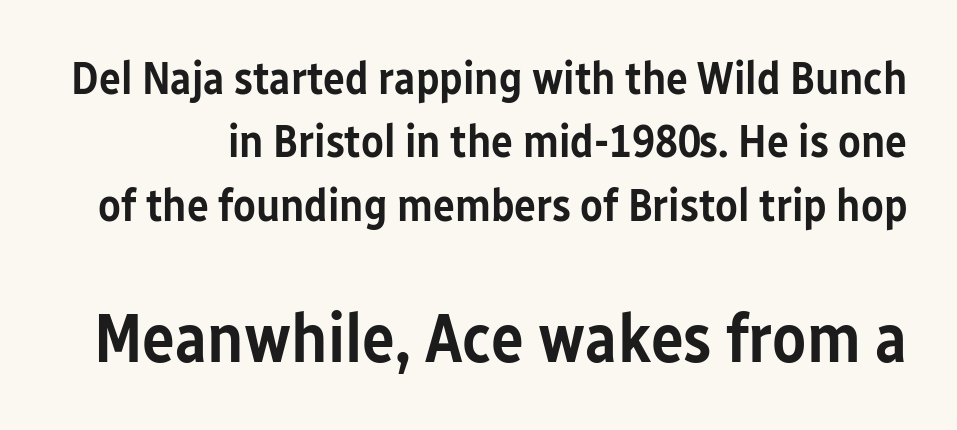
{"serif": "no", "italic": "no", "bold": "semi", "weight": "semibold", "width": "condensed", "stroke_contrast": "low", "x_height": "medium", "monospaced": "no", "underline": "no", "line_spacing": "normal", "line_spacing_ratio": 1.38, "letter_spacing": "normal", "letter_spacing_em": 0.0, "larger_block": "second", "size_ratio": 1.5, "glyph_px": 69}
